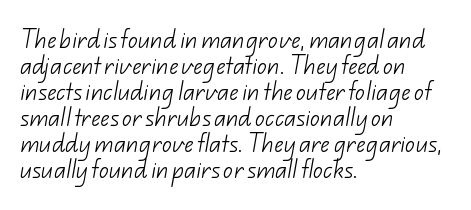
Honestly, there is no underline to notice here at all. Every row of glyphs begins at an identical x-position on the left. Inter-character spacing is left at the font's built-in metrics. No heavy texture on the line: the type isn't bold. Normally led — the rows are evenly, conventionally spaced.
